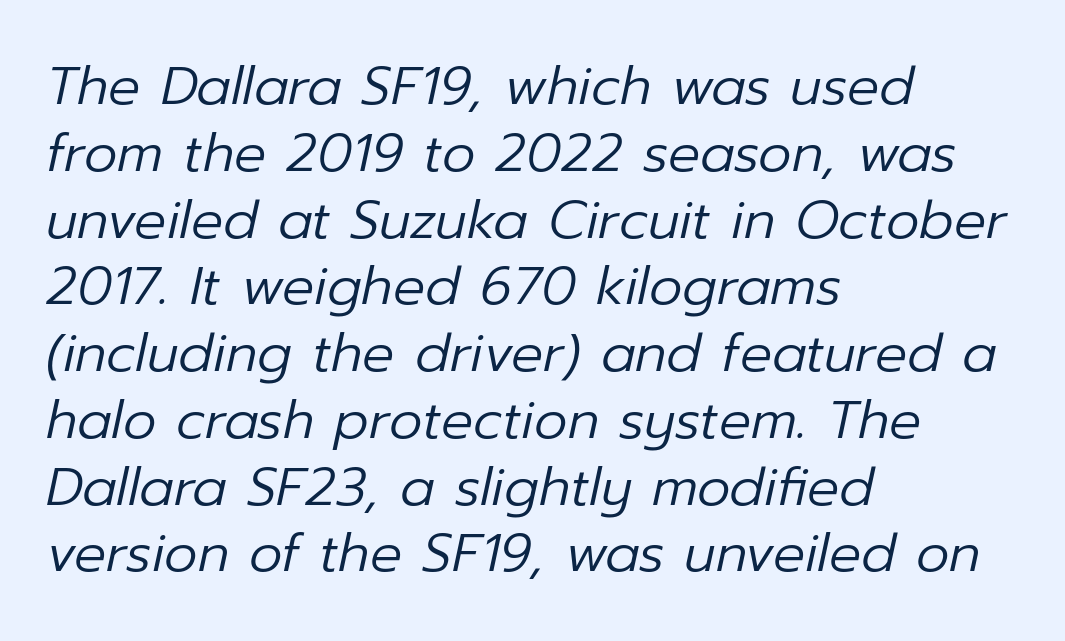
Q: Is the text bold? A: No.
Q: Is the text italic (slanted)? A: Yes, it leans right by about 12 degrees.
Q: Is the text underlined? A: No.
Q: How is the paragraph aligned? A: Left-aligned.
Q: Is the spacing between letters normal or unusually wide? A: Normal.
Q: Is the spacing between lines tight, normal or loose? A: Normal.
Q: Width (condensed, normal, or wide)? A: Normal.
Q: Stroke contrast? A: Low.
Q: x-height? A: Medium.
Q: Monospaced? A: No.
